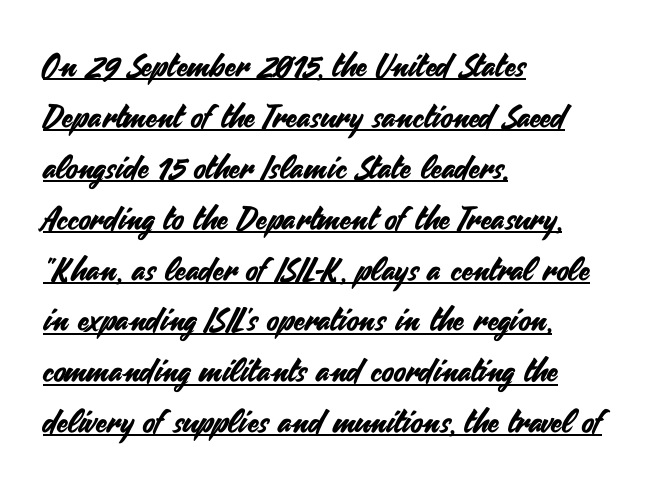
{"serif": "no", "width": "normal", "stroke_contrast": "medium", "x_height": "small", "monospaced": "no", "underline": "yes", "align": "left", "line_spacing": "normal", "line_spacing_ratio": 1.59, "letter_spacing": "normal", "letter_spacing_em": 0.0, "glyph_px": 32}
